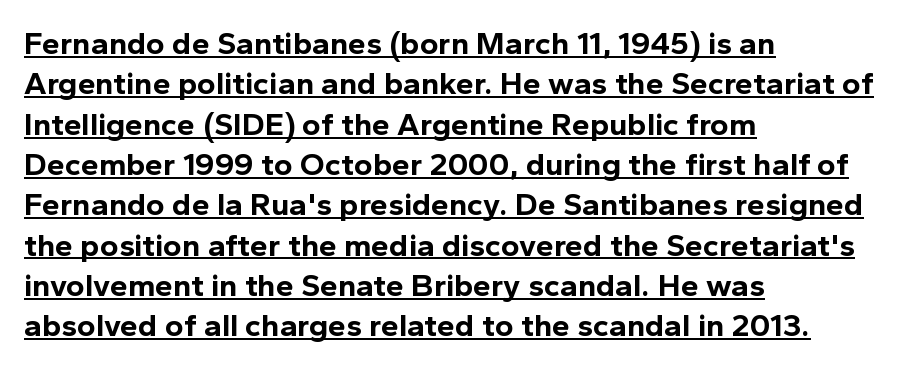
The image shows 32 px bold sans-serif type, upright; set left-aligned, normal line spacing (1.26x), normal letter spacing, underlined; a medium x-height.
